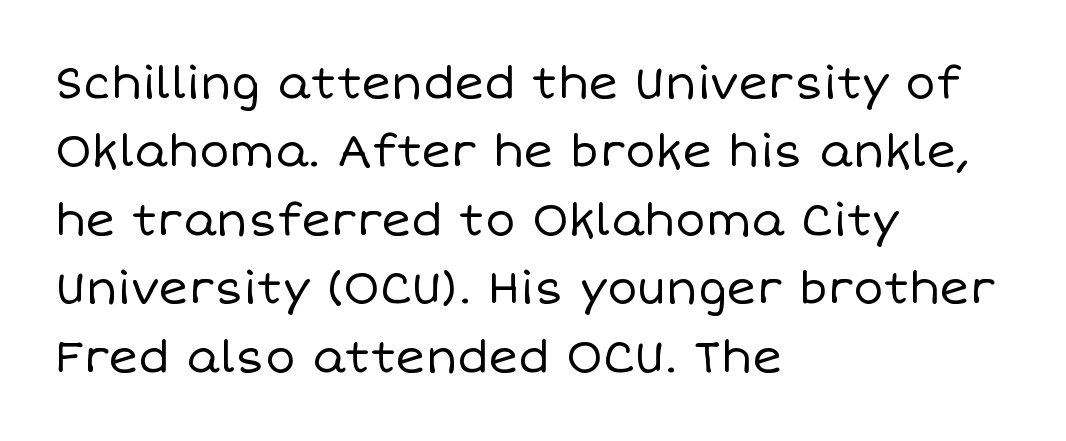
{"italic": "no", "bold": "no", "weight": "regular", "width": "normal", "stroke_contrast": "low", "x_height": "large", "monospaced": "no", "underline": "no", "align": "left", "line_spacing": "normal", "line_spacing_ratio": 1.52, "letter_spacing": "normal", "letter_spacing_em": 0.0, "glyph_px": 45}
